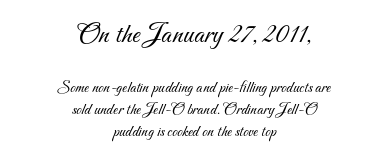
This rendering leaves character spacing at its baseline value. This sample has the flowing, uneven cadence of proportional lettering. This is sans-serif lettering, the kind often seen on screens and signage. Check under the words: just untouched page.
